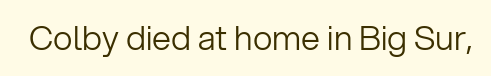
Letters have the restrained weight of plain body copy at most. This sample uses an upright cut, with every glyph sitting square on the baseline. Default kerning and tracking; the words read as compact shapes. The gap between lines stays unmarked.
